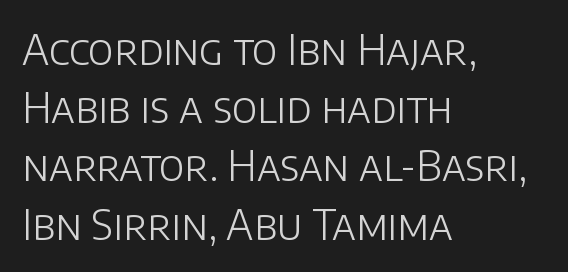
The image shows 41 px light sans-serif type, upright; set left-aligned, normal line spacing (1.42x), normal letter spacing, not underlined; low stroke contrast and a large x-height.
